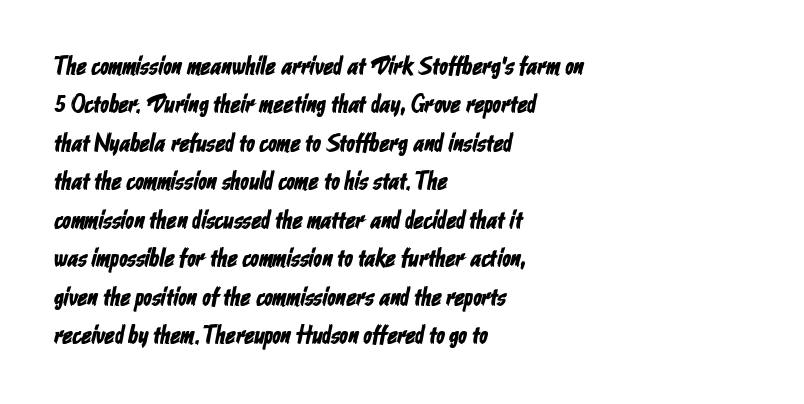
The image shows 25 px text type; set left-aligned, normal line spacing (1.54x), normal letter spacing, not underlined.
